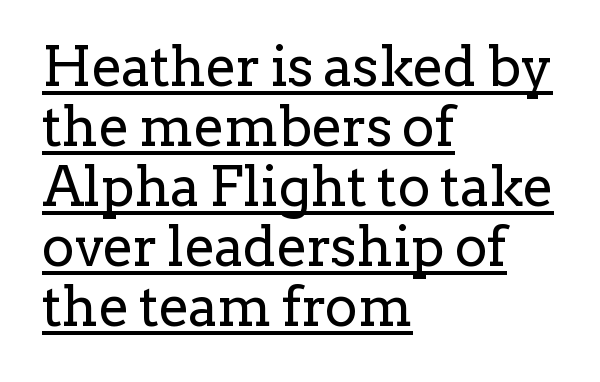
The image shows 55 px regular-weight serif type, upright; set left-aligned, tight line spacing (1.09x), normal letter spacing, underlined; low stroke contrast and a medium x-height.
